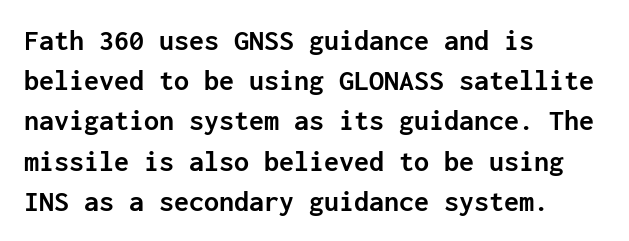
Q: Is the text bold? A: Yes.
Q: Is the text italic (slanted)? A: No, it is upright.
Q: Is the typeface a serif or a sans-serif typeface? A: Sans-serif.
Q: Is the text underlined? A: No.
Q: How is the paragraph aligned? A: Left-aligned.
Q: Is the spacing between letters normal or unusually wide? A: Normal.
Q: Is the spacing between lines tight, normal or loose? A: Normal.
Q: Width (condensed, normal, or wide)? A: Normal.
Q: Stroke contrast? A: Low.
Q: x-height? A: Medium.
Q: Monospaced? A: Yes.
